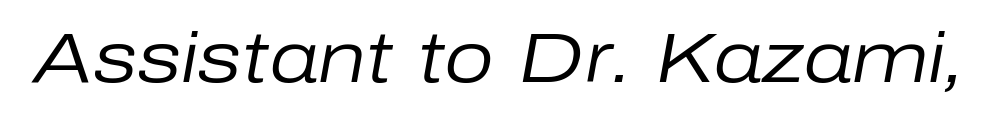
{"italic": "yes", "lean": "right", "slant_degrees": 10, "bold": "no", "weight": "regular", "width": "normal", "stroke_contrast": "low", "x_height": "medium", "monospaced": "no", "underline": "no", "letter_spacing": "normal", "letter_spacing_em": 0.0, "glyph_px": 71}
